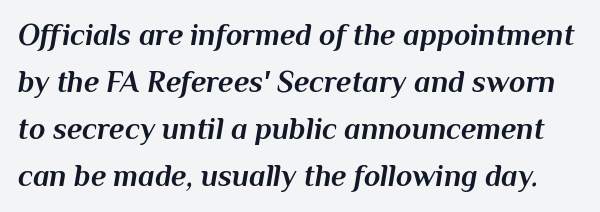
The passage shown is typed in a proportional face where columns would drift. Characters follow at the spacing the type designer built in. Strokes here are thick enough to call this a true bold. Posture: slanted. A typesetter would call this leading conventional body-copy spacing. Lines of text with bare space underneath.
